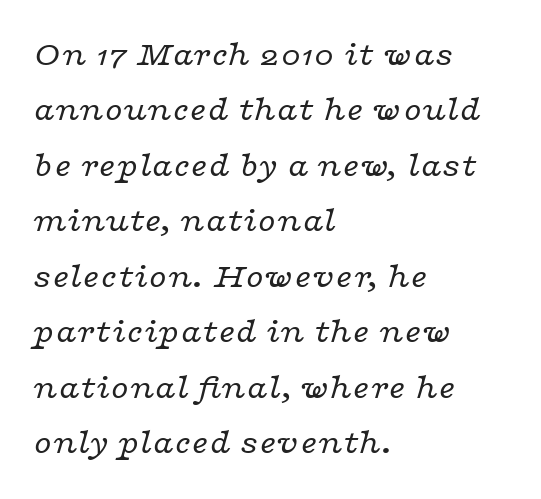
{"serif": "yes", "italic": "yes", "lean": "right", "slant_degrees": 16, "bold": "no", "weight": "regular", "width": "wide", "stroke_contrast": "low", "x_height": "medium", "monospaced": "no", "underline": "no", "align": "left", "line_spacing": "normal", "line_spacing_ratio": 1.54, "letter_spacing": "normal", "letter_spacing_em": 0.0, "glyph_px": 36}
